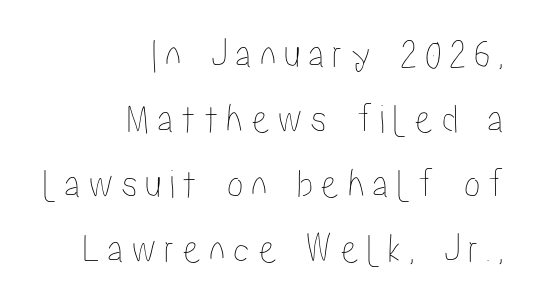
Q: Is the text italic (slanted)? A: No, it is upright.
Q: Is the text underlined? A: No.
Q: How is the paragraph aligned? A: Right-aligned.
Q: Is the spacing between lines tight, normal or loose? A: Normal.
Q: Width (condensed, normal, or wide)? A: Condensed.
Q: Stroke contrast? A: Low.
Q: x-height? A: Medium.
Q: Monospaced? A: No.
